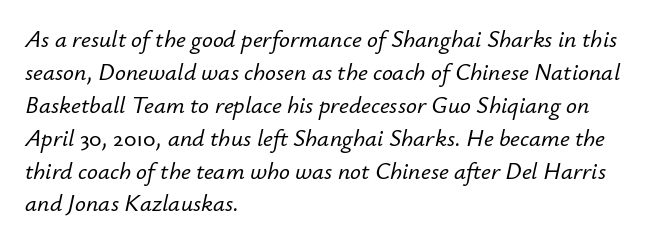
{"italic": "yes", "lean": "right", "slant_degrees": 12, "underline": "no", "align": "left", "line_spacing": "normal", "line_spacing_ratio": 1.37, "letter_spacing": "normal", "letter_spacing_em": 0.0, "glyph_px": 24}
